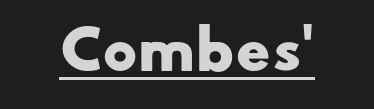
Q: Is the text bold? A: Yes.
Q: Is the typeface a serif or a sans-serif typeface? A: Sans-serif.
Q: Is the text underlined? A: Yes.
Q: Is the spacing between letters normal or unusually wide? A: Normal.
Q: Width (condensed, normal, or wide)? A: Wide.
Q: Stroke contrast? A: Low.
Q: x-height? A: Small.
Q: Monospaced? A: No.
